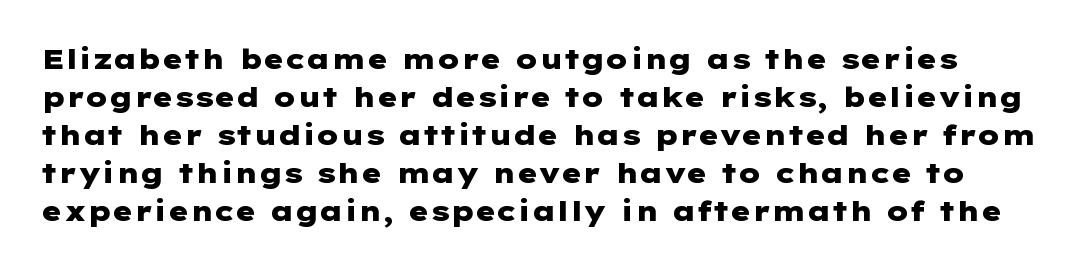
{"serif": "no", "italic": "no", "bold": "yes", "weight": "heavy", "width": "wide", "stroke_contrast": "low", "x_height": "medium", "underline": "no", "line_spacing": "normal", "line_spacing_ratio": 1.36, "letter_spacing": "normal", "letter_spacing_em": 0.0, "glyph_px": 28}
